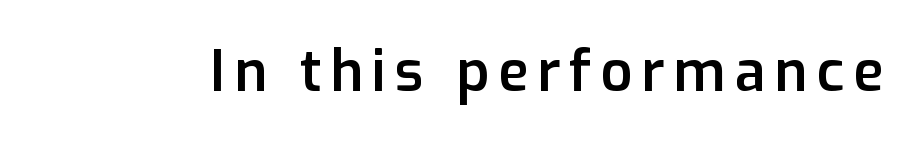
{"serif": "no", "italic": "no", "bold": "semi", "weight": "semibold", "width": "normal", "stroke_contrast": "low", "x_height": "medium", "monospaced": "no", "underline": "no", "glyph_px": 56}
